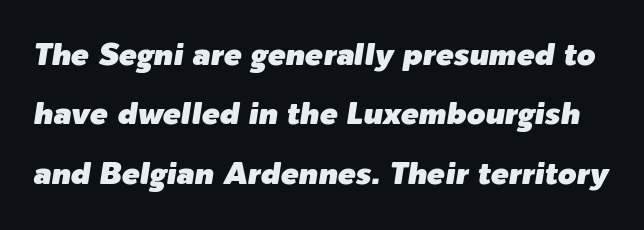
{"italic": "yes", "lean": "right", "slant_degrees": 9, "width": "normal", "stroke_contrast": "low", "x_height": "medium", "monospaced": "no", "underline": "no", "line_spacing": "loose", "line_spacing_ratio": 1.98, "letter_spacing": "normal", "letter_spacing_em": 0.0, "glyph_px": 30}
